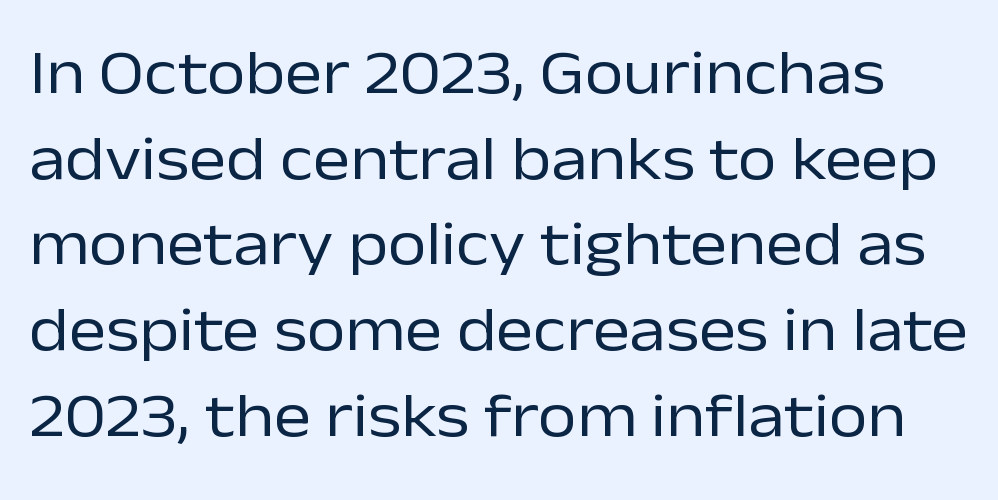
The image shows 63 px regular-weight sans-serif type, upright; set normal line spacing (1.36x), normal letter spacing, not underlined; low stroke contrast and a medium x-height.
